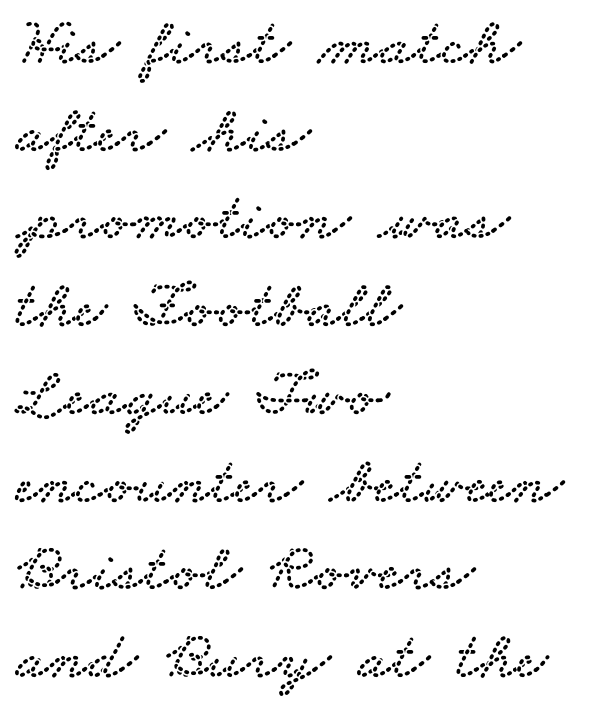
The image shows 68 px wide serif type; set left-aligned, normal line spacing (1.29x), normal letter spacing, not underlined; low stroke contrast and a small x-height.
